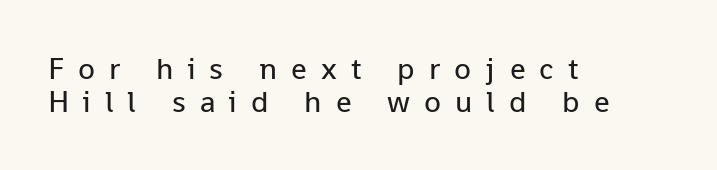
{"serif": "no", "italic": "no", "bold": "no", "weight": "regular", "width": "normal", "stroke_contrast": "low", "x_height": "medium", "monospaced": "no", "underline": "no", "align": "left", "line_spacing": "tight", "line_spacing_ratio": 1.06, "letter_spacing": "wide", "letter_spacing_em": 0.45, "glyph_px": 31}
